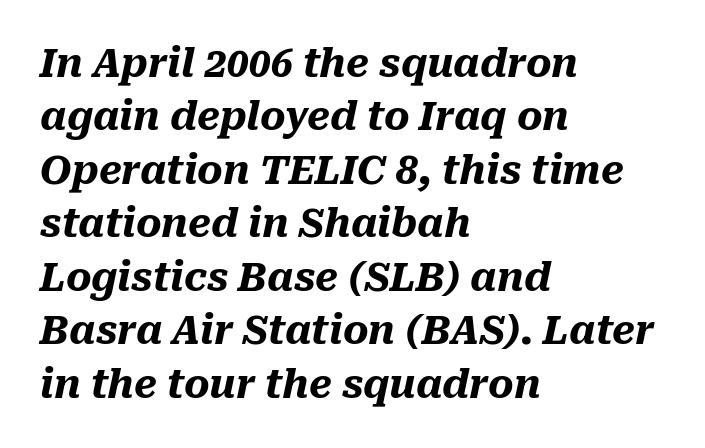
Q: Is the text bold? A: Yes.
Q: Is the text italic (slanted)? A: Yes, it leans right by about 10 degrees.
Q: Is the text underlined? A: No.
Q: How is the paragraph aligned? A: Left-aligned.
Q: Is the spacing between letters normal or unusually wide? A: Normal.
Q: Is the spacing between lines tight, normal or loose? A: Normal.
Q: Width (condensed, normal, or wide)? A: Normal.
Q: Stroke contrast? A: Medium.
Q: x-height? A: Medium.
Q: Monospaced? A: No.
